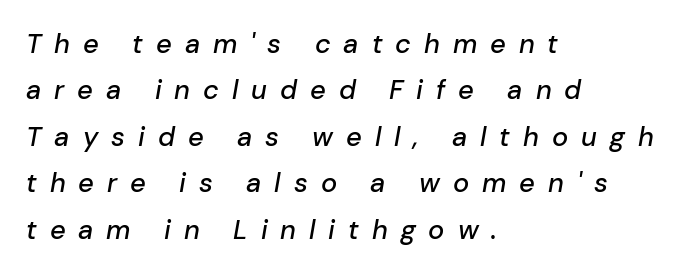
Q: Is the text italic (slanted)? A: Yes, it leans right by about 10 degrees.
Q: Is the text underlined? A: No.
Q: How is the paragraph aligned? A: Left-aligned.
Q: Is the spacing between letters normal or unusually wide? A: Unusually wide.
